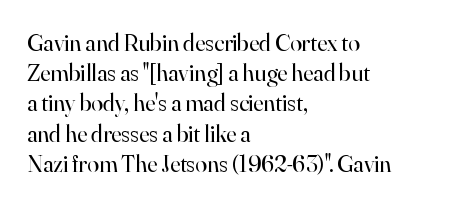
The image shows 24 px text type, upright; set left-aligned, normal line spacing (1.26x), normal letter spacing, not underlined.
